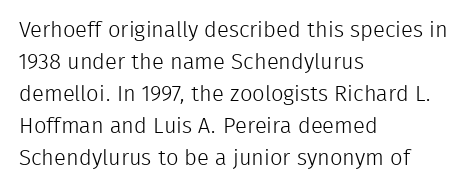
Weight: in the light-to-regular range. These lines keep a tight, regular rhythm from letter to letter. Any mark beneath the type? The region is blank. Left-aligned paragraph, ragged on the right. If you drew a line through each stem, it would be perfectly vertical. Honestly, the row spacing looks completely unremarkable.
